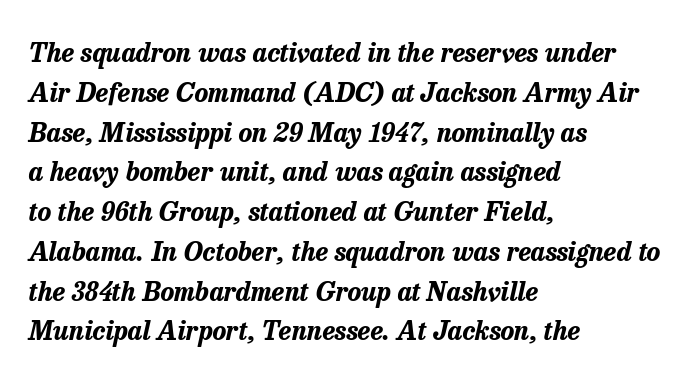
The image shows 26 px bold type, italic (leaning right); set left-aligned, normal line spacing (1.53x), normal letter spacing, not underlined.
